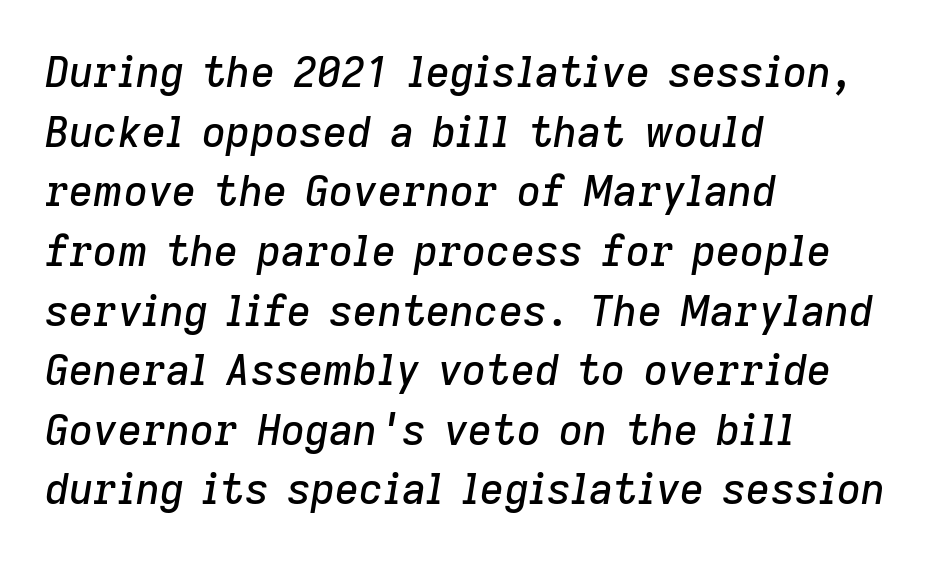
Q: Is the text italic (slanted)? A: Yes, it leans right by about 9 degrees.
Q: Is the text underlined? A: No.
Q: How is the paragraph aligned? A: Left-aligned.
Q: Is the spacing between letters normal or unusually wide? A: Normal.
Q: Is the spacing between lines tight, normal or loose? A: Normal.
Q: Width (condensed, normal, or wide)? A: Normal.
Q: Stroke contrast? A: Low.
Q: x-height? A: Medium.
Q: Monospaced? A: No.
